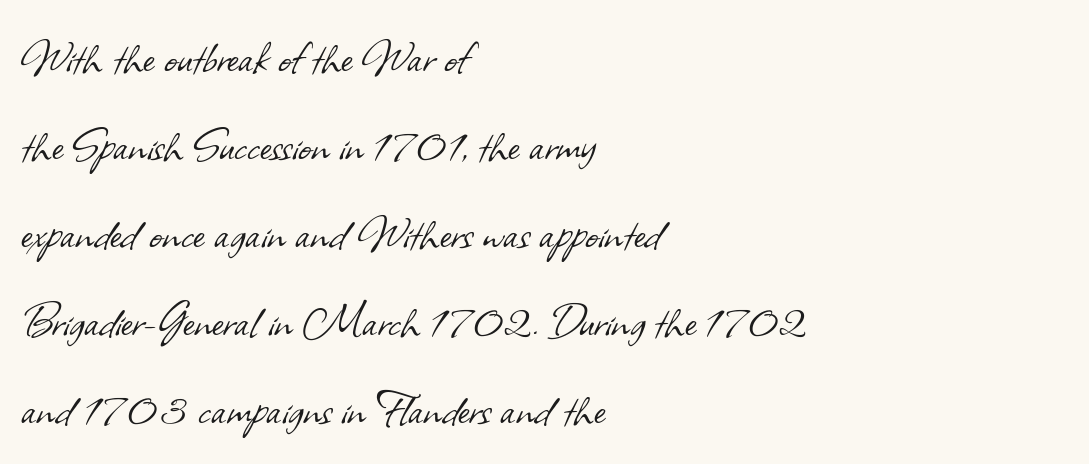
{"serif": "no", "bold": "no", "weight": "light", "width": "normal", "stroke_contrast": "low", "x_height": "small", "monospaced": "no", "underline": "no", "align": "left", "line_spacing": "normal", "line_spacing_ratio": 1.6, "letter_spacing": "normal", "letter_spacing_em": 0.0, "glyph_px": 55}
